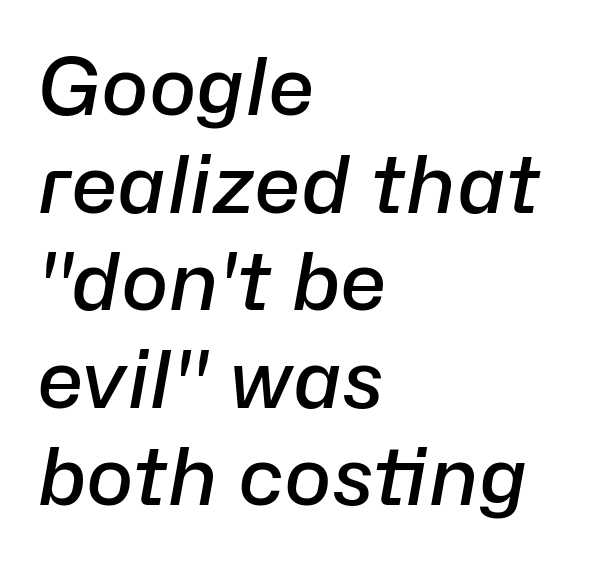
What weight is shown? A semibold, between regular and bold. The line texture is even and compact thanks to regular tracking. The letters advance in unequal steps, a hallmark of proportional type. Layout note: lines flush left. Italic: yes, the glyphs are oblique. This rendering features lettering with no underline.
